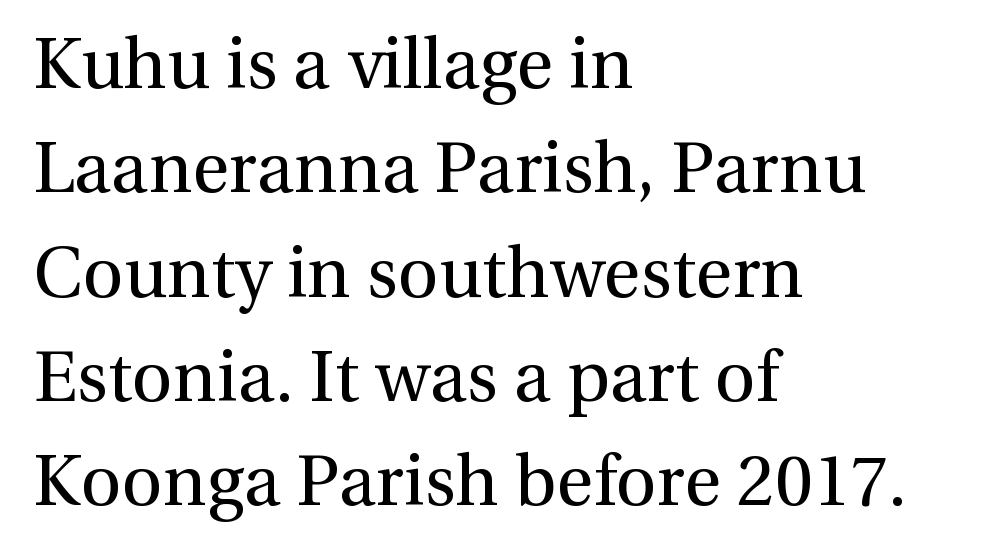
Q: Is the text bold? A: No.
Q: Is the text italic (slanted)? A: No, it is upright.
Q: Is the typeface a serif or a sans-serif typeface? A: Serif.
Q: Is the text underlined? A: No.
Q: How is the paragraph aligned? A: Left-aligned.
Q: Is the spacing between letters normal or unusually wide? A: Normal.
Q: Is the spacing between lines tight, normal or loose? A: Normal.
Q: Width (condensed, normal, or wide)? A: Normal.
Q: x-height? A: Medium.
Q: Monospaced? A: No.
